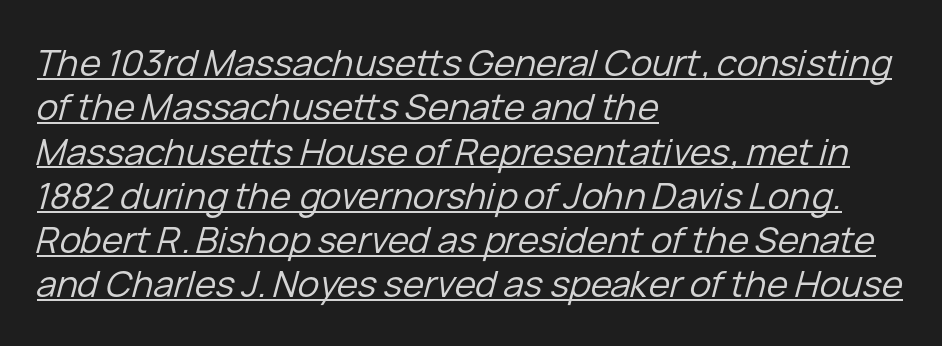
The image shows 36 px regular-weight type, italic (leaning right); set left-aligned, line spacing 1.23x, normal letter spacing, underlined; low stroke contrast and a medium x-height.
